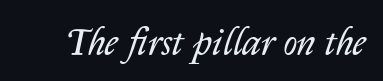
Letters rest on an invisible, unmarked baseline. Default kerning and tracking; the words read as compact shapes. The letters advance in unequal steps, a hallmark of proportional type. Stems here are at most as thick as an everyday book face. This sample uses an oblique cut, with every glyph tilted off the vertical.
